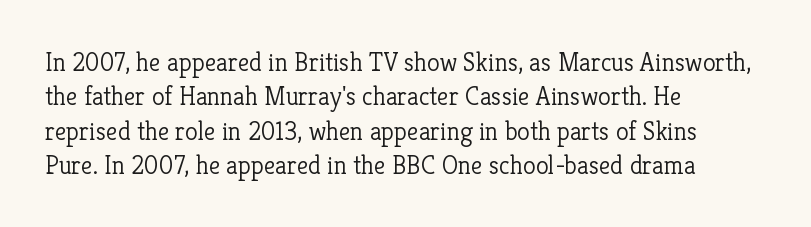
Leftover space on each line is placed entirely after the last word. Notice how the stems are strictly vertical — no italics here. The rendering uses a moderate line-height, typical for paragraphs. Underlining? Definitely not there. A light-to-regular cut is what we see here.
